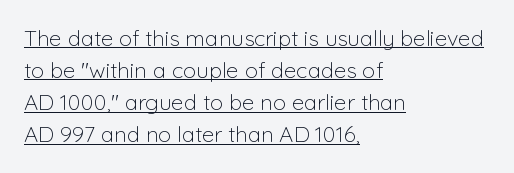
The image shows 22 px text type, upright; set left-aligned, normal line spacing (1.46x), normal letter spacing, underlined.
